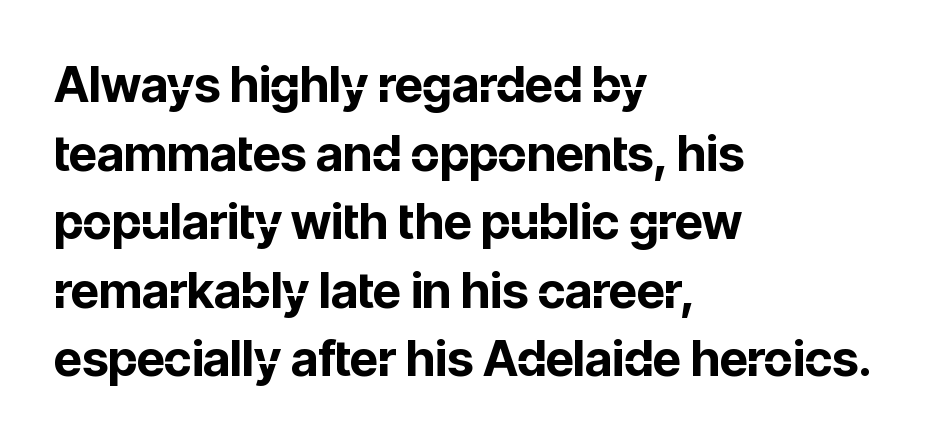
{"serif": "no", "italic": "no", "bold": "yes", "weight": "bold", "width": "normal", "stroke_contrast": "low", "x_height": "medium", "monospaced": "no", "underline": "no", "align": "left", "line_spacing": "normal", "line_spacing_ratio": 1.4, "letter_spacing": "normal", "letter_spacing_em": 0.0, "glyph_px": 49}
